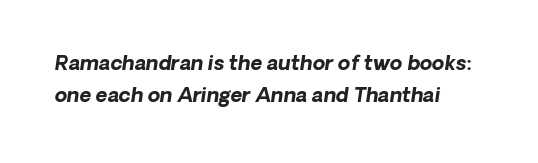
Q: Is the text bold? A: Yes.
Q: Is the text underlined? A: No.
Q: Is the spacing between letters normal or unusually wide? A: Normal.
Q: Is the spacing between lines tight, normal or loose? A: Normal.
